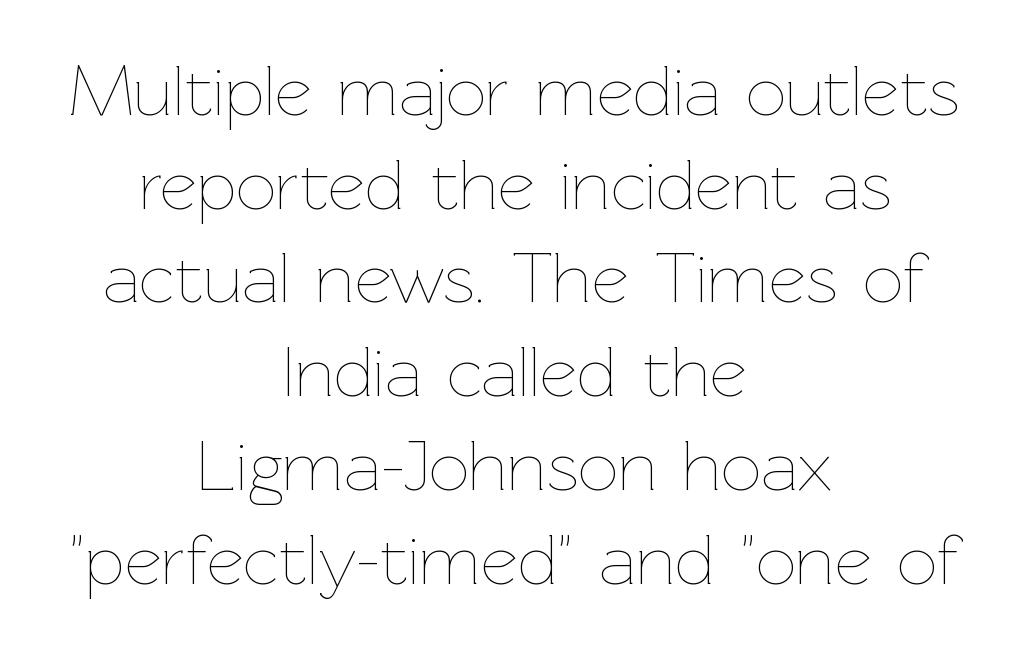
The image shows 71 px thin type, upright; set centered, normal line spacing (1.32x), normal letter spacing, not underlined; low stroke contrast and a medium x-height.
